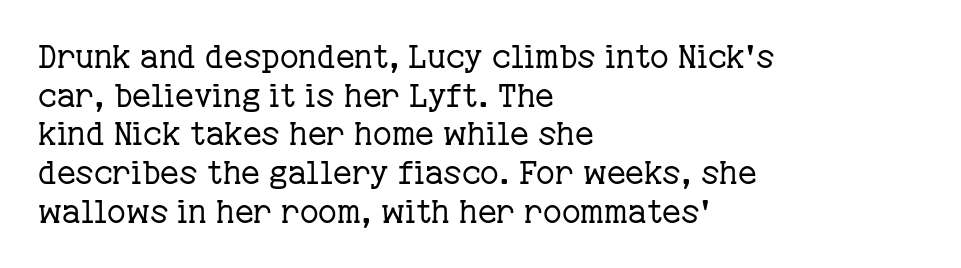
The image shows 32 px regular-weight serif type, upright; set left-aligned, line spacing 1.21x, normal letter spacing, not underlined; low stroke contrast and a medium x-height.
